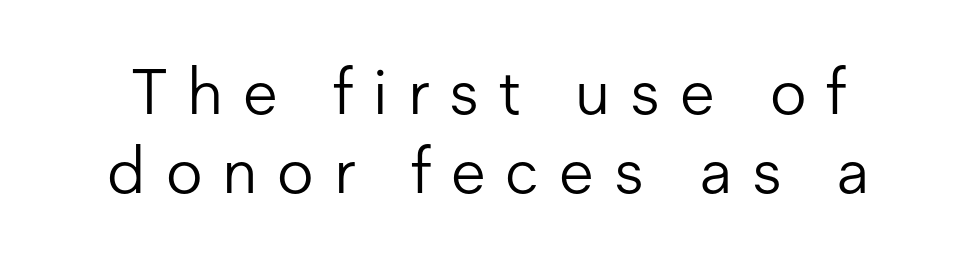
Glance below the letters and you will spot only blank space. Stem width sits at or under what a default text font uses. The type is letterspaced generously, with wide tracking. Typographically, this falls in the sans-serif category. The type sits square on the baseline with zero lean.
